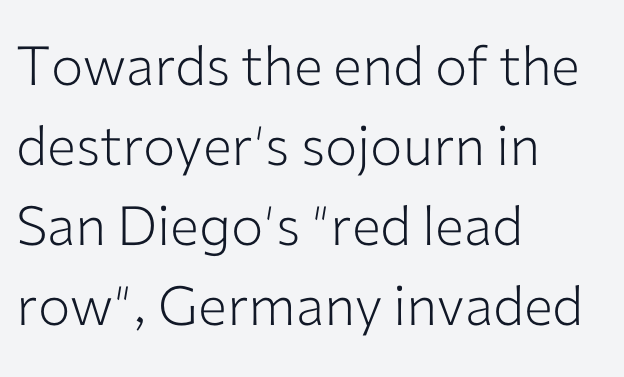
{"serif": "no", "italic": "no", "bold": "no", "weight": "light", "width": "normal", "stroke_contrast": "low", "x_height": "medium", "monospaced": "no", "underline": "no", "align": "left", "line_spacing": "normal", "line_spacing_ratio": 1.48, "letter_spacing": "normal", "letter_spacing_em": 0.0, "glyph_px": 54}
